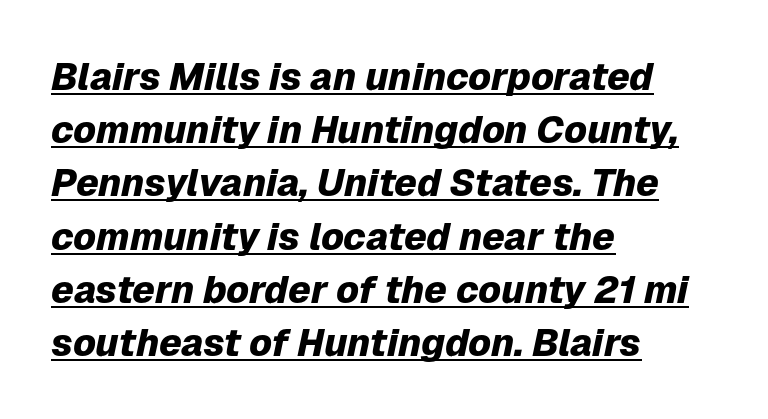
The image shows 38 px heavy type, italic (leaning right); set left-aligned, normal line spacing (1.4x), normal letter spacing, underlined; low stroke contrast and a medium x-height.
